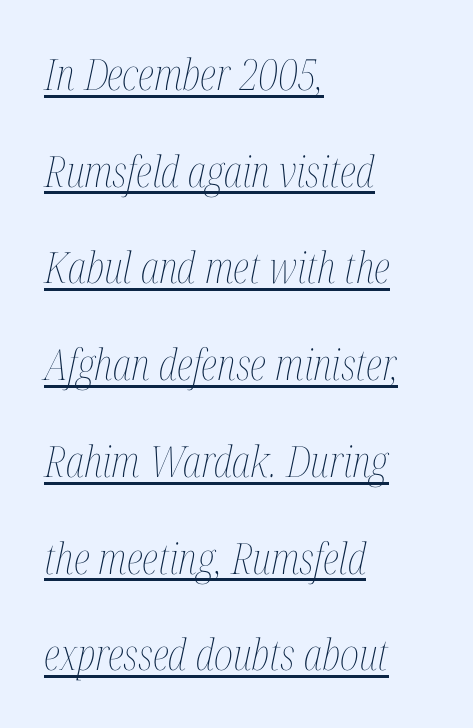
Whoever set this chose breathing room over compactness in the vertical rhythm. Tracking value appears to be zero — textbook default spacing. A typesetter would call this proportional, since set widths differ per character. The paragraph shown leans on its left margin. The font sits on the lighter half of the weight spectrum, regular included. Notice how the stems are inclined rather than vertical — that's the hallmark of italics.
